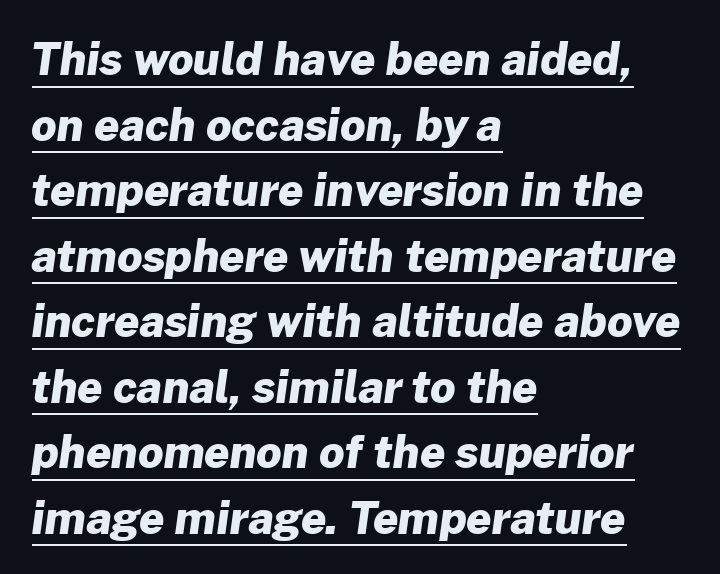
The image shows 44 px heavy sans-serif type; set left-aligned, normal line spacing (1.49x), normal letter spacing, underlined; low stroke contrast and a medium x-height.
